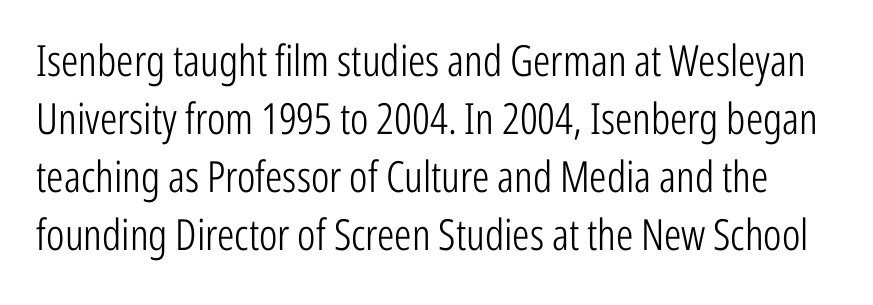
Q: Is the text bold? A: No.
Q: Is the text italic (slanted)? A: No, it is upright.
Q: Is the typeface a serif or a sans-serif typeface? A: Sans-serif.
Q: Is the text underlined? A: No.
Q: Is the spacing between letters normal or unusually wide? A: Normal.
Q: Is the spacing between lines tight, normal or loose? A: Normal.
Q: Width (condensed, normal, or wide)? A: Condensed.
Q: Stroke contrast? A: Low.
Q: x-height? A: Medium.
Q: Monospaced? A: No.
